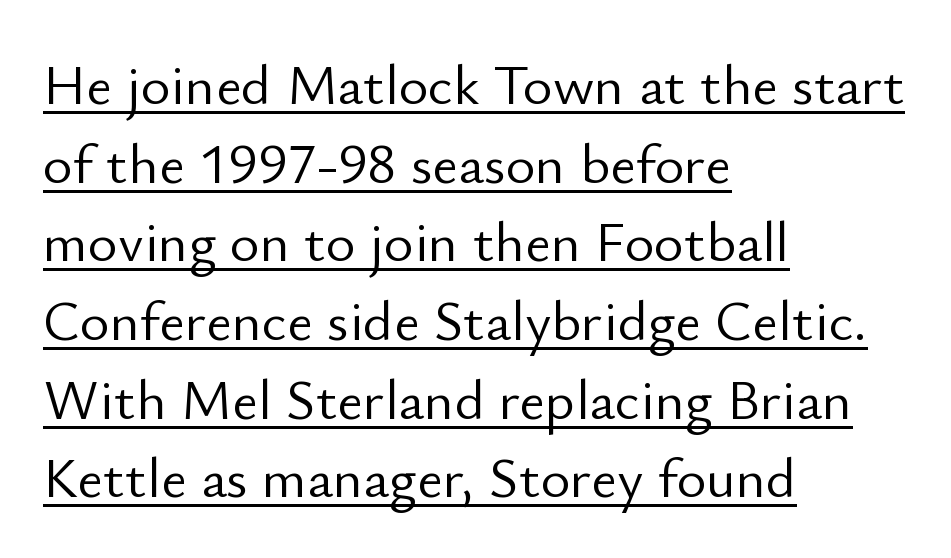
Characters remain perfectly vertical along every line. Counters stay open thanks to moderate or lighter strokes. Horizontal bands of white between lines are of average thickness. Each letter's strokes conclude bluntly, with no projecting serifs. Caption: multi-line text, flush left, ragged right.
